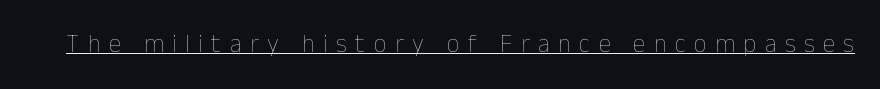
Q: Is the text bold? A: No.
Q: Is the text italic (slanted)? A: No, it is upright.
Q: Is the text underlined? A: Yes.
Q: Is the spacing between letters normal or unusually wide? A: Unusually wide.
